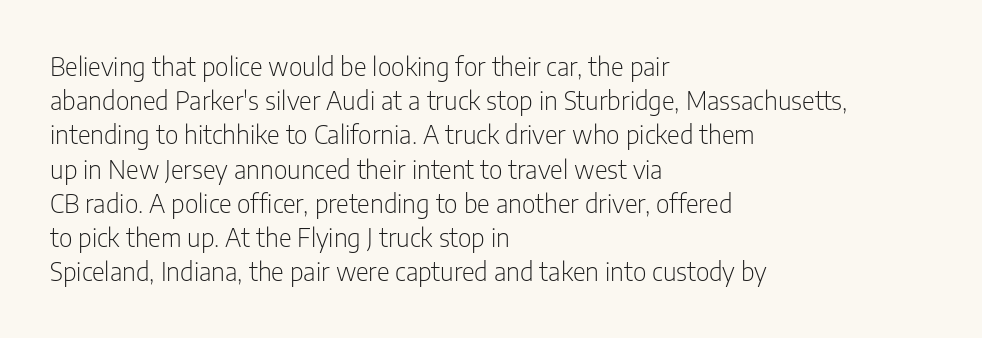
The image shows 25 px text type, upright; set left-aligned, normal line spacing (1.37x), normal letter spacing, not underlined.
